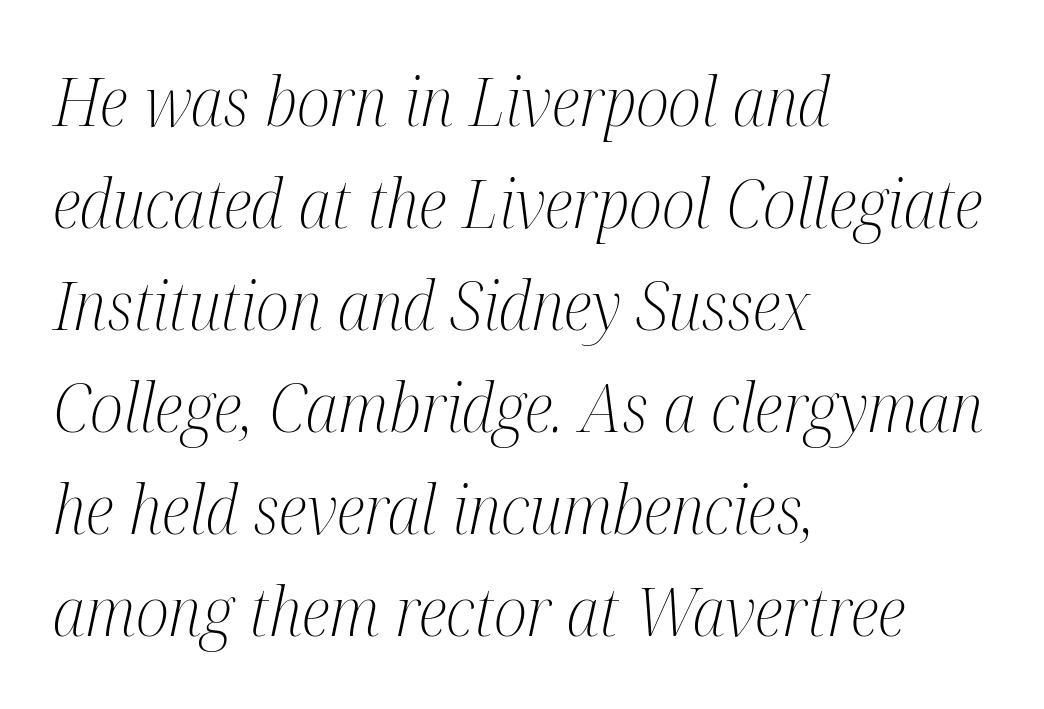
The passage is arranged the way most books set body copy — flush left. There is no visible air inserted between adjacent glyphs. Is this a sans? No — the strokes have serifs. Is this a fixed-width face? No — the glyphs have proportional, varying widths.
